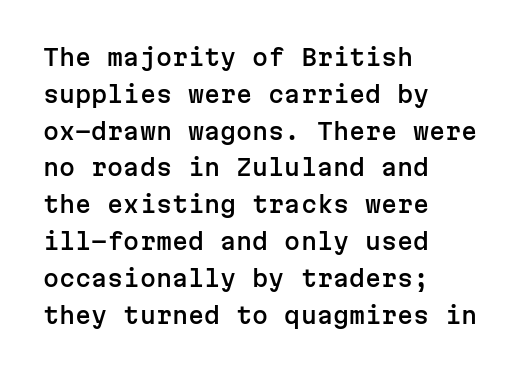
Every character sits straight up, as roman type does. Where is the straight margin? On the left. The rendering uses a moderate line-height, typical for paragraphs. Just letters on the line, the space beneath them empty. Compared with typical body copy, the letter spacing here is the same.
